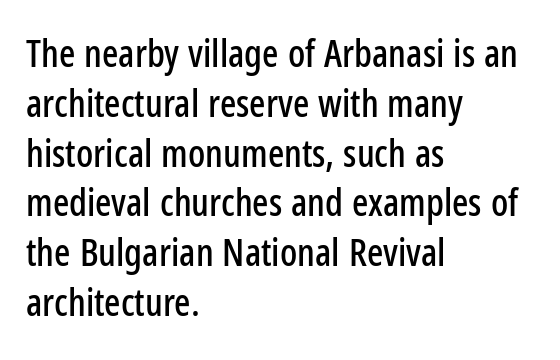
Q: Is the text italic (slanted)? A: No, it is upright.
Q: Is the typeface a serif or a sans-serif typeface? A: Sans-serif.
Q: Is the text underlined? A: No.
Q: How is the paragraph aligned? A: Left-aligned.
Q: Is the spacing between letters normal or unusually wide? A: Normal.
Q: Is the spacing between lines tight, normal or loose? A: Normal.
Q: Width (condensed, normal, or wide)? A: Condensed.
Q: Stroke contrast? A: Low.
Q: x-height? A: Medium.
Q: Monospaced? A: No.
